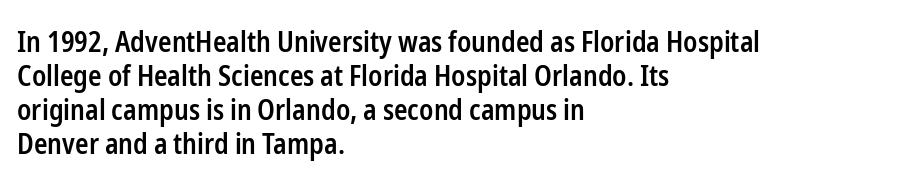
The image shows 28 px semibold, condensed sans-serif type, upright; set left-aligned, line spacing 1.21x, normal letter spacing, not underlined; low stroke contrast and a medium x-height.
